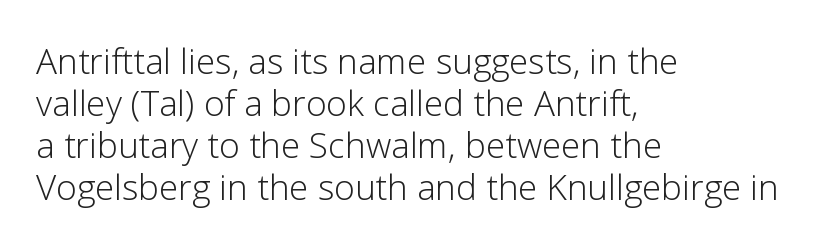
The image shows 35 px light sans-serif type, upright; set left-aligned, line spacing 1.2x, normal letter spacing, not underlined; low stroke contrast and a medium x-height.
